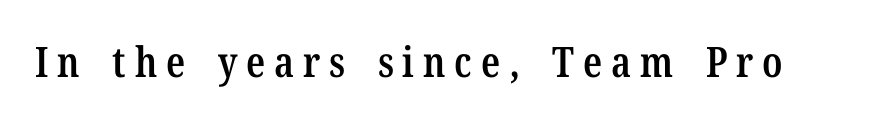
Examine the stroke ends and you'll spot serifs. Italic? Not at all — the glyphs are vertical. Lines of text with bare space underneath. The rendering uses a semibold face; strokes are thickened but not to full bold.
